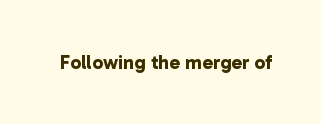
The image shows 20 px bold type; set normal letter spacing, not underlined.
